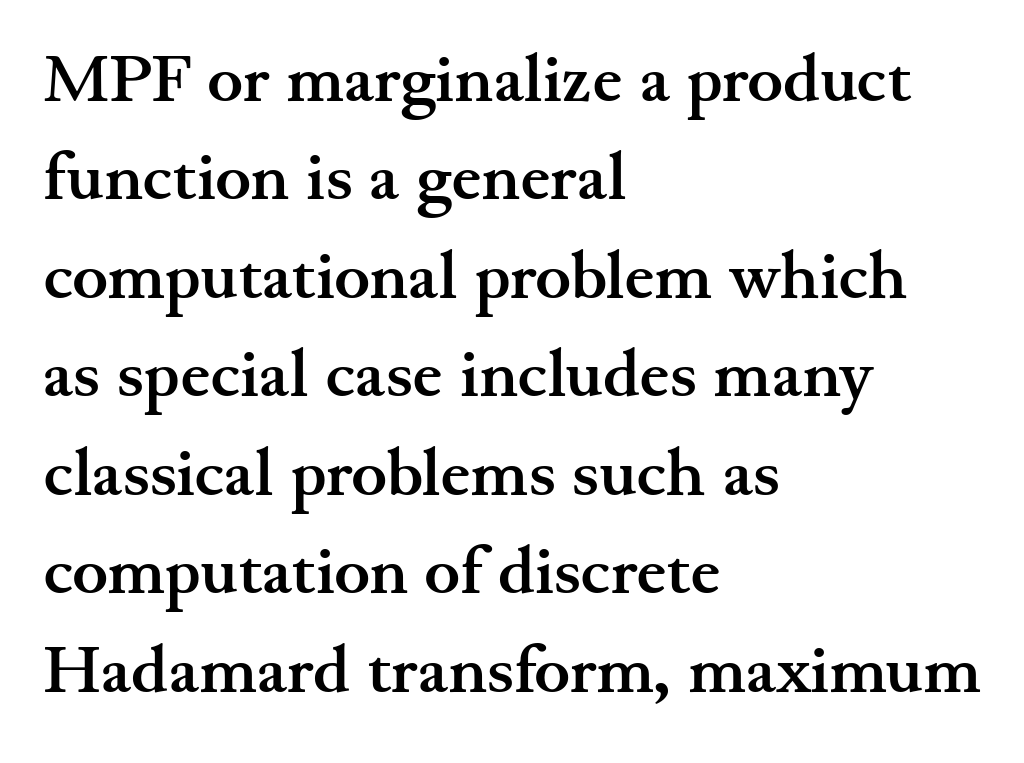
Q: Is the text bold? A: Yes.
Q: Is the text italic (slanted)? A: No, it is upright.
Q: Is the typeface a serif or a sans-serif typeface? A: Serif.
Q: Is the text underlined? A: No.
Q: How is the paragraph aligned? A: Left-aligned.
Q: Is the spacing between letters normal or unusually wide? A: Normal.
Q: Is the spacing between lines tight, normal or loose? A: Normal.
Q: Width (condensed, normal, or wide)? A: Wide.
Q: Stroke contrast? A: Medium.
Q: x-height? A: Small.
Q: Monospaced? A: No.
